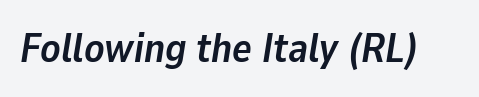
Notice how the stems are inclined rather than vertical — that's the hallmark of italics. Lines of text with bare space underneath. Think of a printed novel: that variable character pitch is what you see here. On the weight axis this lands at bold, roughly 700. A typesetter would call this zero additional tracking.
